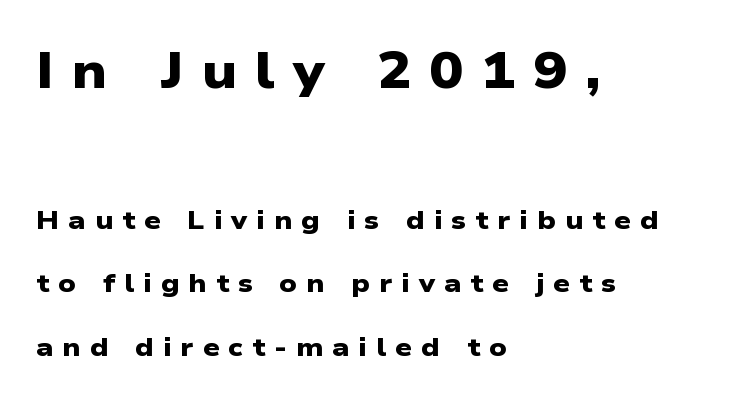
{"serif": "no", "bold": "yes", "weight": "heavy", "width": "wide", "stroke_contrast": "low", "x_height": "medium", "monospaced": "no", "underline": "no", "align": "left", "line_spacing": "loose", "line_spacing_ratio": 2.45, "letter_spacing": "wide", "letter_spacing_em": 0.35, "larger_block": "first", "size_ratio": 1.96, "glyph_px": 51}
